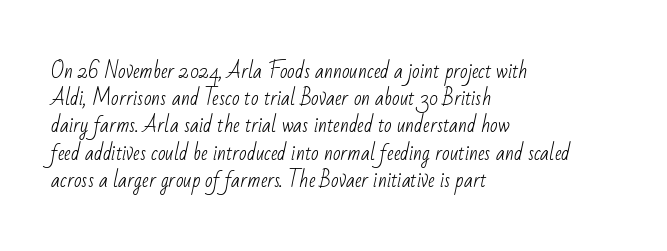
Glyph-to-glyph distance matches everyday printed text. The gap between lines stays unmarked. Vertical stems look standard width or narrower in stroke. The passage shown stacks its lines at a standard gap. The compositor pushed each line to the left boundary.
